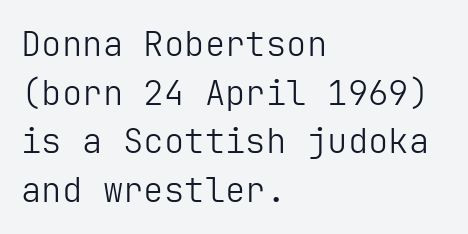
{"serif": "no", "italic": "no", "bold": "no", "weight": "light", "width": "normal", "stroke_contrast": "low", "x_height": "medium", "underline": "no", "align": "left", "line_spacing": "normal", "line_spacing_ratio": 1.43, "letter_spacing": "normal", "letter_spacing_em": 0.0, "glyph_px": 34}
